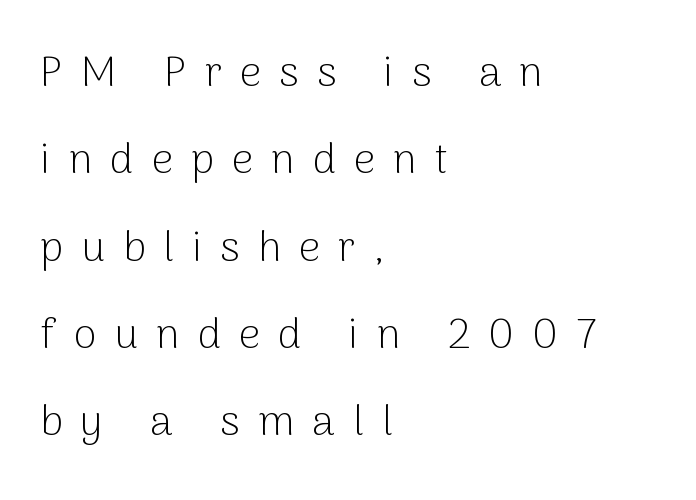
Q: Is the text bold? A: No.
Q: Is the text italic (slanted)? A: No, it is upright.
Q: Is the typeface a serif or a sans-serif typeface? A: Sans-serif.
Q: Is the text underlined? A: No.
Q: How is the paragraph aligned? A: Left-aligned.
Q: Is the spacing between letters normal or unusually wide? A: Unusually wide.
Q: Is the spacing between lines tight, normal or loose? A: Loose.
Q: Width (condensed, normal, or wide)? A: Normal.
Q: Stroke contrast? A: Low.
Q: x-height? A: Medium.
Q: Monospaced? A: No.
